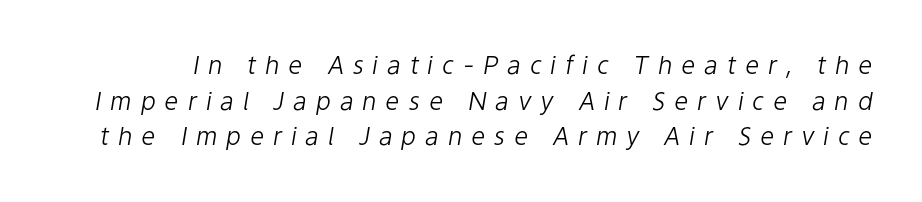
Q: Is the text bold? A: No.
Q: Is the text italic (slanted)? A: Yes, it leans right by about 9 degrees.
Q: Is the text underlined? A: No.
Q: Is the spacing between letters normal or unusually wide? A: Unusually wide.
Q: Is the spacing between lines tight, normal or loose? A: Normal.
